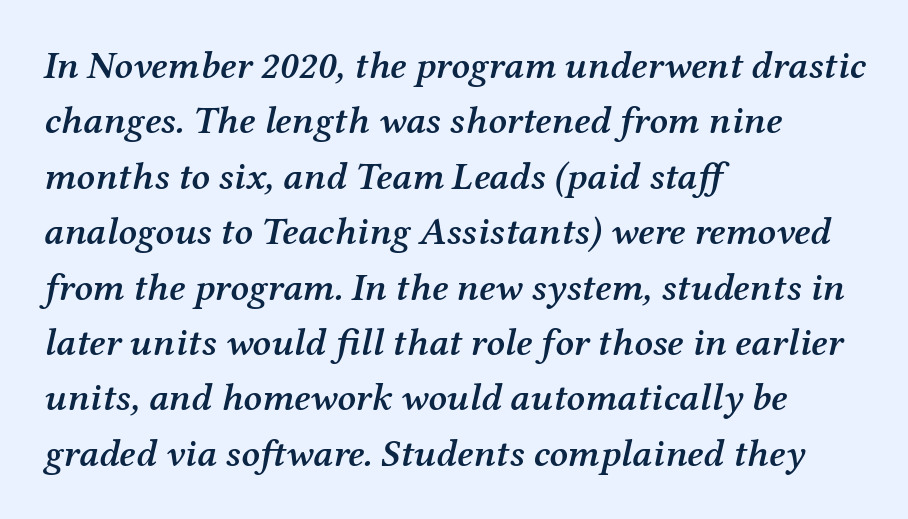
The image shows 39 px semibold serif type, italic (leaning right); set left-aligned, normal line spacing (1.42x), normal letter spacing, not underlined; medium stroke contrast and a medium x-height.
